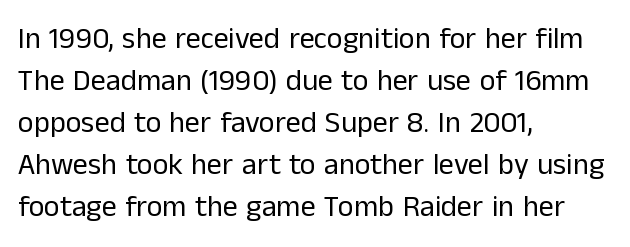
The image shows 30 px regular-weight sans-serif type, upright; set left-aligned, normal line spacing (1.4x), normal letter spacing, not underlined; low stroke contrast and a medium x-height.
